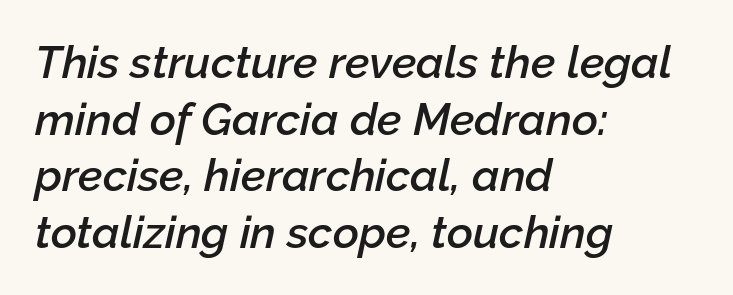
The image shows 45 px semibold type, italic (leaning right); set left-aligned, normal line spacing (1.26x), normal letter spacing, not underlined; low stroke contrast and a medium x-height.
